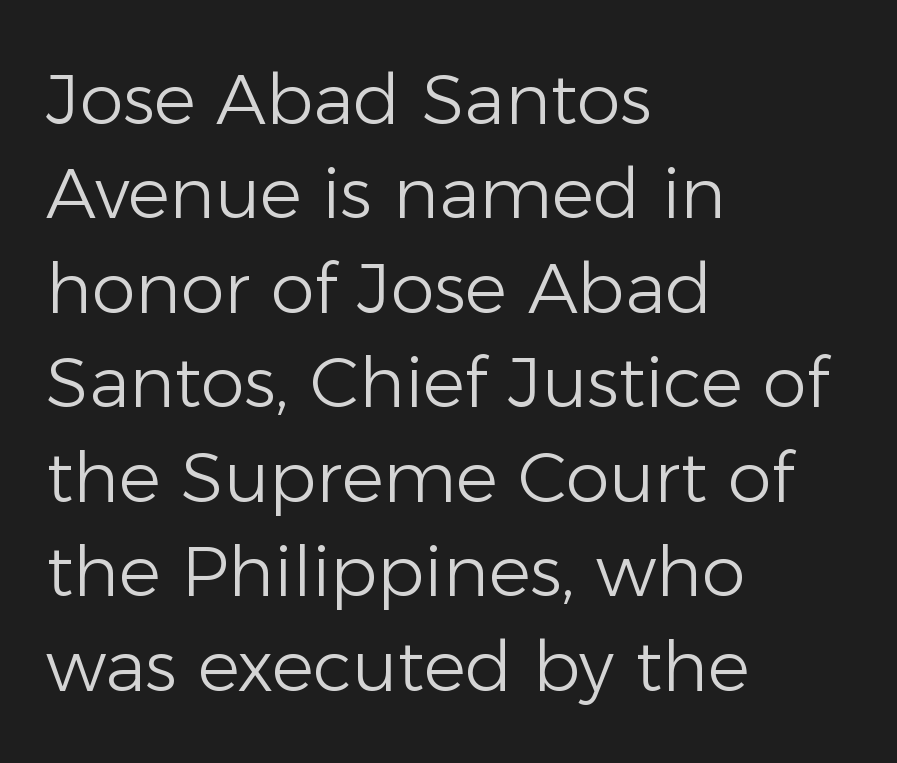
{"serif": "no", "italic": "no", "bold": "no", "weight": "light", "width": "normal", "stroke_contrast": "low", "x_height": "medium", "monospaced": "no", "underline": "no", "align": "left", "line_spacing": "normal", "line_spacing_ratio": 1.35, "letter_spacing": "normal", "letter_spacing_em": 0.0, "glyph_px": 70}
